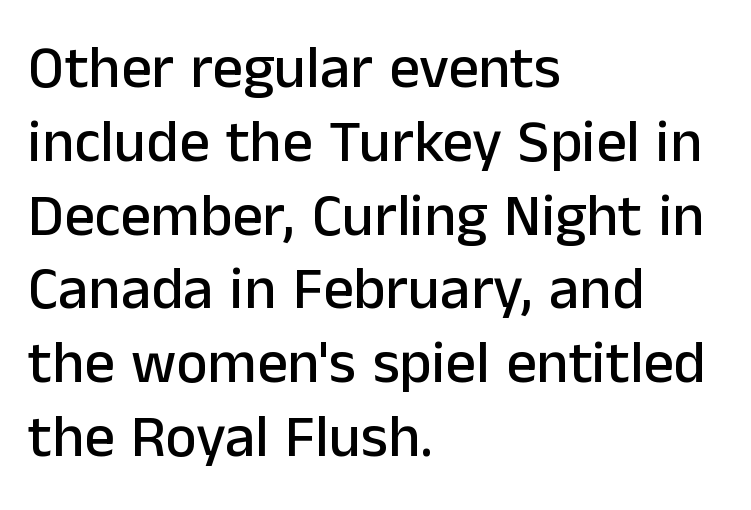
The image shows 60 px sans-serif type, upright; set left-aligned, line spacing 1.23x, normal letter spacing, not underlined; low stroke contrast and a medium x-height.
